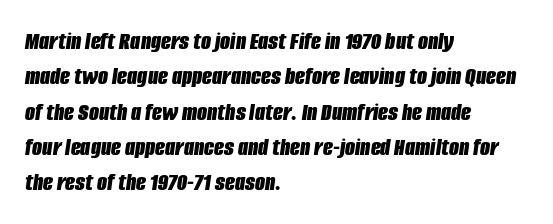
Q: Is the text bold? A: Yes.
Q: Is the text italic (slanted)? A: Yes, it leans right by about 8 degrees.
Q: Is the text underlined? A: No.
Q: How is the paragraph aligned? A: Left-aligned.
Q: Is the spacing between letters normal or unusually wide? A: Normal.
Q: Is the spacing between lines tight, normal or loose? A: Normal.
